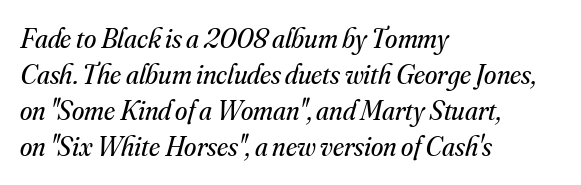
The image shows 28 px regular-weight serif type, italic (leaning right); set left-aligned, normal line spacing (1.29x), normal letter spacing, not underlined; medium stroke contrast and a small x-height.
